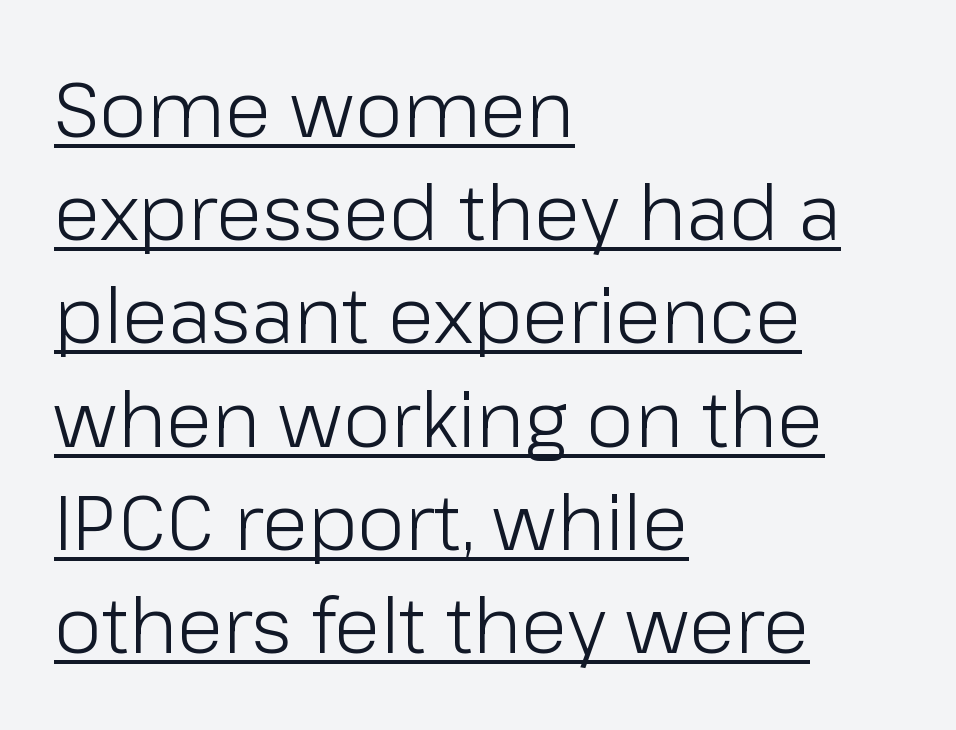
Q: Is the text bold? A: No.
Q: Is the text italic (slanted)? A: No, it is upright.
Q: Is the typeface a serif or a sans-serif typeface? A: Sans-serif.
Q: Is the text underlined? A: Yes.
Q: How is the paragraph aligned? A: Left-aligned.
Q: Is the spacing between letters normal or unusually wide? A: Normal.
Q: Is the spacing between lines tight, normal or loose? A: Normal.
Q: Width (condensed, normal, or wide)? A: Normal.
Q: Stroke contrast? A: Low.
Q: x-height? A: Medium.
Q: Monospaced? A: No.
